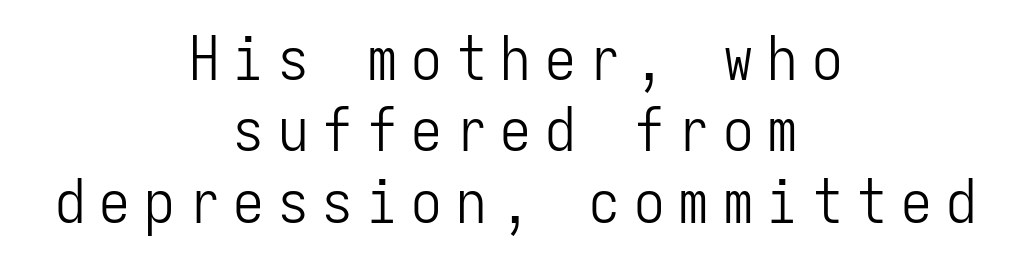
The image shows 61 px light, condensed sans-serif type, upright, monospaced; set centered, line spacing 1.17x, unusually wide letter spacing (+0.23 em), not underlined; low stroke contrast and a medium x-height.
